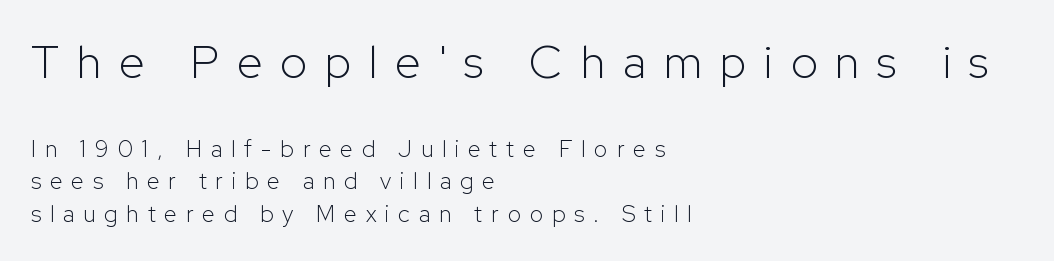
{"serif": "no", "italic": "no", "bold": "no", "weight": "light", "width": "normal", "stroke_contrast": "low", "x_height": "medium", "monospaced": "no", "underline": "no", "align": "left", "line_spacing": "normal", "line_spacing_ratio": 1.41, "letter_spacing": "wide", "letter_spacing_em": 0.39, "larger_block": "first", "size_ratio": 2.0, "glyph_px": 46}
